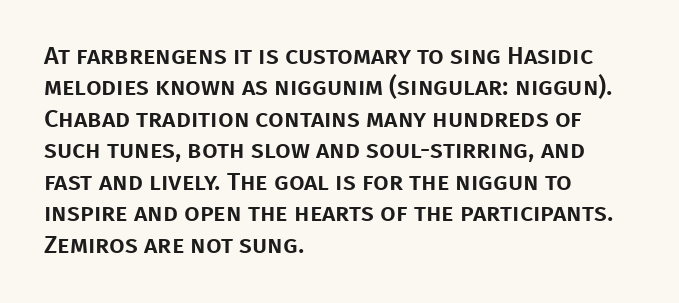
The space directly below the letters is spotless. Whoever set this chose a conventional vertical rhythm. The typesetter chose a ragged-right arrangement here. Posture: straight, roman, zero tilt. Standard letterfit; no display-style spreading of the glyphs.
